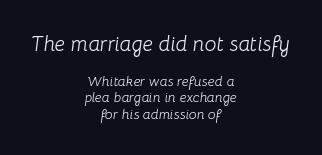
Q: Is the text bold? A: No.
Q: Is the text italic (slanted)? A: Yes, it leans right by about 8 degrees.
Q: Is the text underlined? A: No.
Q: How is the paragraph aligned? A: Centered.
Q: Is the spacing between letters normal or unusually wide? A: Normal.
Q: Which block of text is set in a larger size, the first (top) or the second (bottom)? A: The first (top) one.
